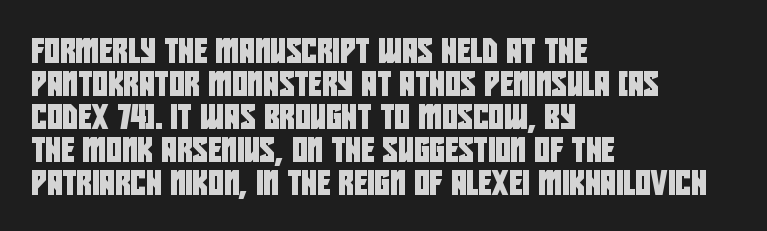
{"underline": "no", "align": "left", "line_spacing": "normal", "line_spacing_ratio": 1.38, "letter_spacing": "normal", "letter_spacing_em": 0.0, "glyph_px": 24}
